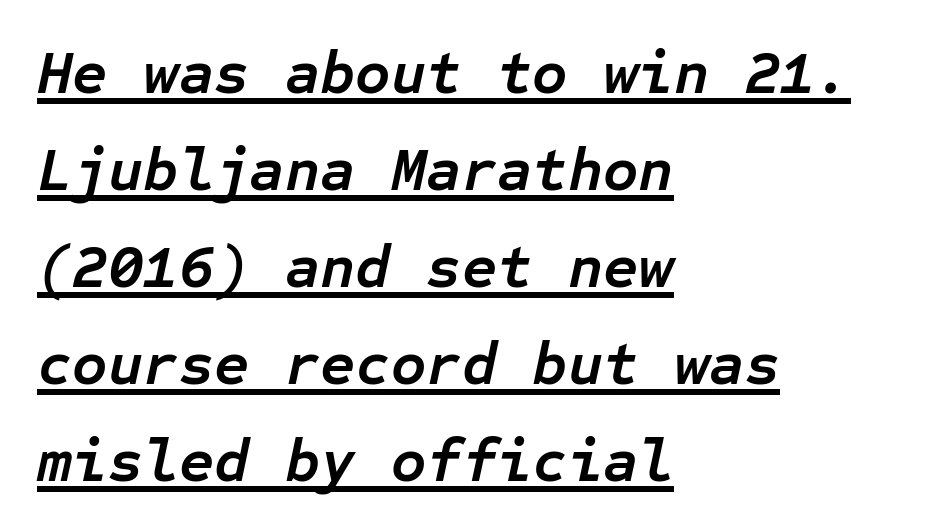
{"italic": "yes", "lean": "right", "slant_degrees": 12, "bold": "yes", "weight": "semibold", "width": "normal", "stroke_contrast": "low", "x_height": "medium", "monospaced": "yes", "underline": "yes", "align": "left", "line_spacing": "normal", "line_spacing_ratio": 1.59, "letter_spacing": "normal", "letter_spacing_em": 0.0, "glyph_px": 61}
